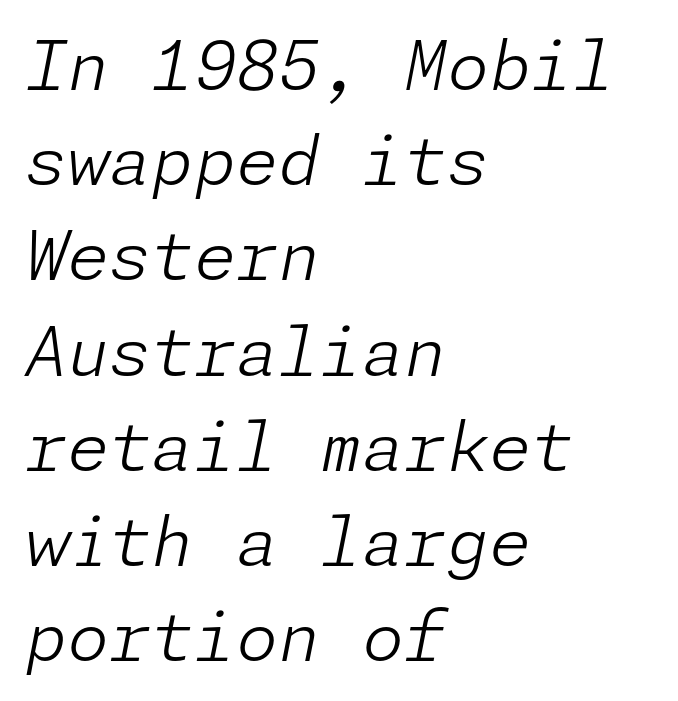
{"italic": "yes", "lean": "right", "slant_degrees": 11, "bold": "no", "weight": "light", "width": "normal", "stroke_contrast": "low", "x_height": "medium", "underline": "no", "align": "left", "line_spacing": "normal", "line_spacing_ratio": 1.4, "letter_spacing": "normal", "letter_spacing_em": 0.0, "glyph_px": 68}
